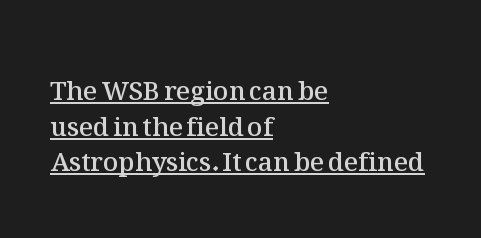
Where is the straight margin? On the left. These lines sit exactly where default settings would place them. Tracking here is standard; glyphs follow each other at the usual distance. Set as a demibold, roughly 600 on the weight scale. Students, observe the line beneath the letters — that is underlining.
